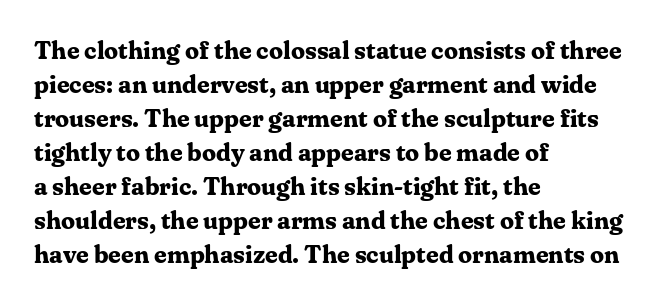
{"italic": "no", "bold": "yes", "underline": "no", "align": "left", "line_spacing": "normal", "line_spacing_ratio": 1.36, "letter_spacing": "normal", "letter_spacing_em": 0.0, "glyph_px": 25}
